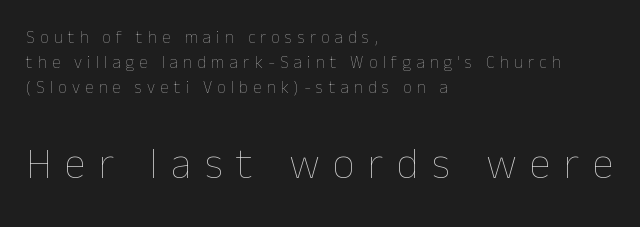
{"italic": "no", "bold": "no", "weight": "thin", "width": "normal", "stroke_contrast": "low", "x_height": "medium", "monospaced": "no", "underline": "no", "align": "left", "line_spacing": "normal", "line_spacing_ratio": 1.46, "letter_spacing": "wide", "letter_spacing_em": 0.31, "larger_block": "second", "size_ratio": 2.53, "glyph_px": 43}
